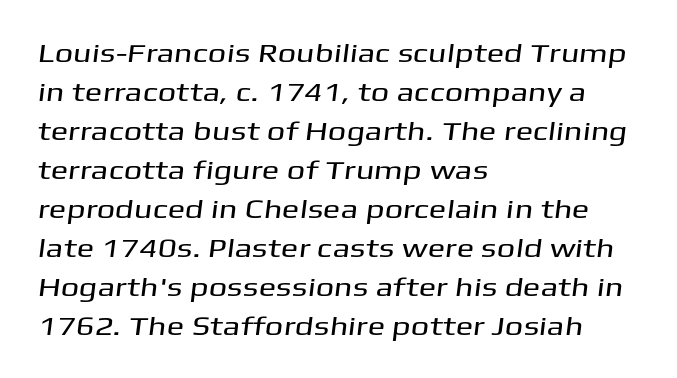
Interline gaps are of average width in this sample. This rendering leaves character spacing at its baseline value. Beneath every word, the page is bare. This sample is left-justified, so line endings fall wherever the words run out.
